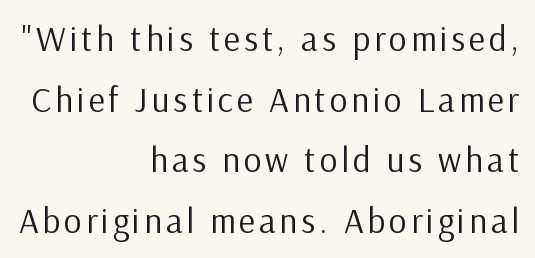
Q: Is the text bold? A: No.
Q: Is the text italic (slanted)? A: No, it is upright.
Q: Is the typeface a serif or a sans-serif typeface? A: Sans-serif.
Q: Is the text underlined? A: No.
Q: How is the paragraph aligned? A: Right-aligned.
Q: Width (condensed, normal, or wide)? A: Normal.
Q: Stroke contrast? A: Low.
Q: x-height? A: Medium.
Q: Monospaced? A: No.
